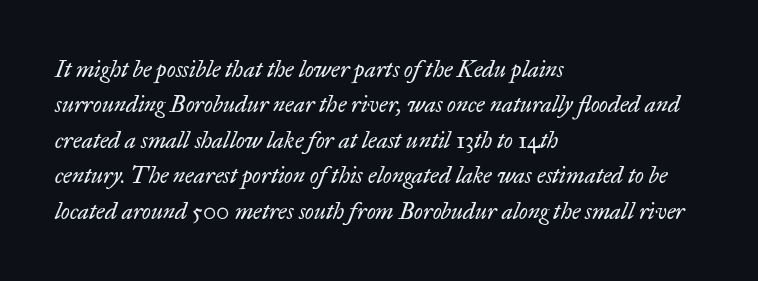
{"italic": "yes", "lean": "right", "slant_degrees": 17, "bold": "no", "underline": "no", "align": "left", "line_spacing": "normal", "line_spacing_ratio": 1.54, "letter_spacing": "normal", "letter_spacing_em": 0.0, "glyph_px": 23}
